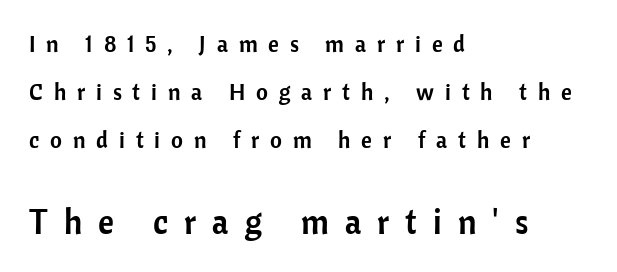
A sans-serif font was chosen for this passage. There is plenty of visible air inserted between adjacent glyphs. Whoever set this made the second block the dominant, larger element. If you drew a line through each stem, it would be perfectly vertical. The block of text is sparse from top to bottom, with ample space between rows.
